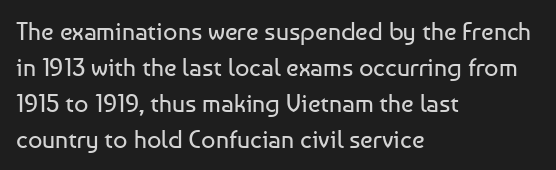
{"italic": "no", "bold": "no", "underline": "no", "align": "left", "line_spacing": "normal", "line_spacing_ratio": 1.44, "letter_spacing": "normal", "letter_spacing_em": 0.0, "glyph_px": 25}
